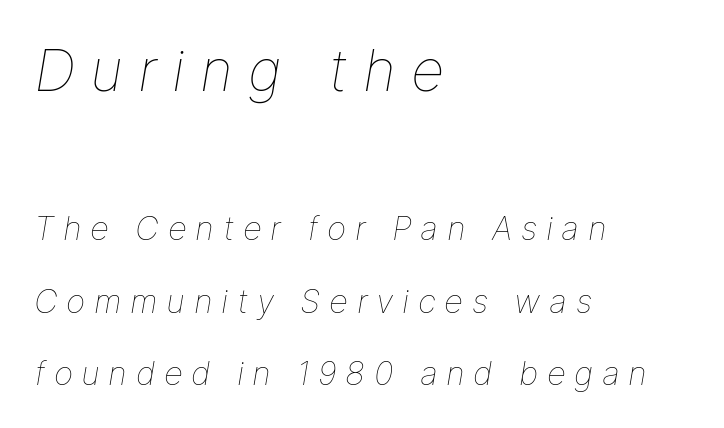
{"italic": "yes", "lean": "right", "slant_degrees": 9, "bold": "no", "weight": "thin", "width": "normal", "stroke_contrast": "low", "x_height": "medium", "monospaced": "no", "underline": "no", "align": "left", "line_spacing": "loose", "line_spacing_ratio": 2.2, "letter_spacing": "wide", "letter_spacing_em": 0.26, "larger_block": "first", "size_ratio": 1.76, "glyph_px": 58}
